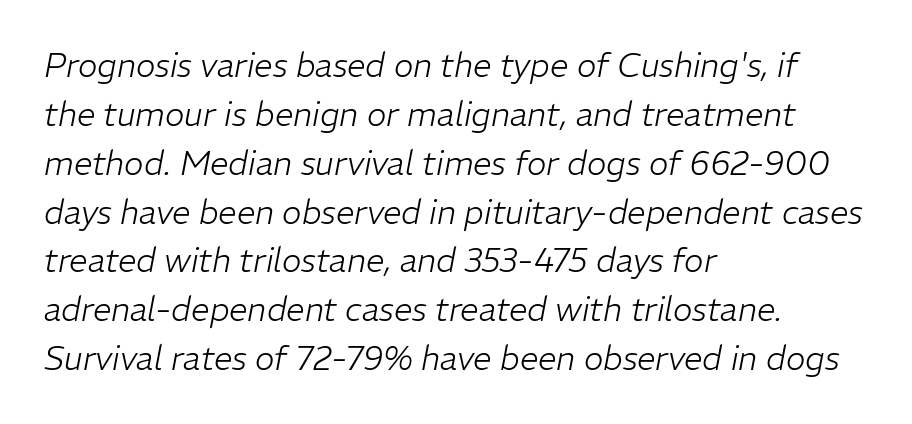
The image shows 33 px light type, italic (leaning right); set left-aligned, normal line spacing (1.48x), normal letter spacing, not underlined; low stroke contrast and a medium x-height.
